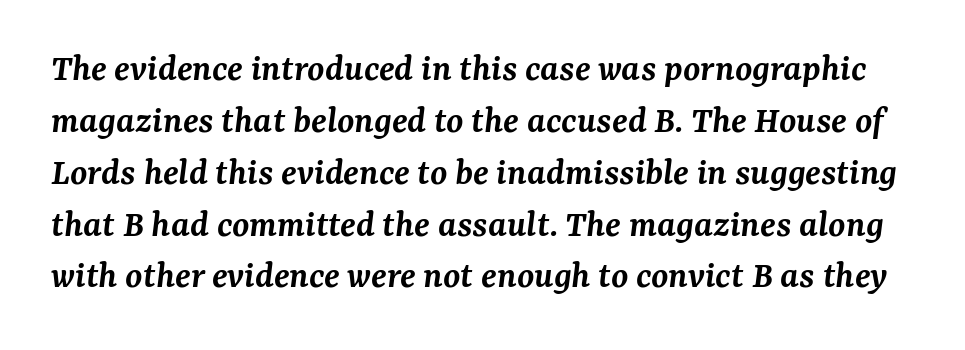
Little horizontal feet cap the strokes, marking this as serif type. This rendering leaves character spacing at its baseline value. The rendering uses natural spacing where letterforms have individual widths. Look at the stroke-to-counter ratio: somewhat heavy, a semibold. Looking at the ascenders, they clearly lean.
